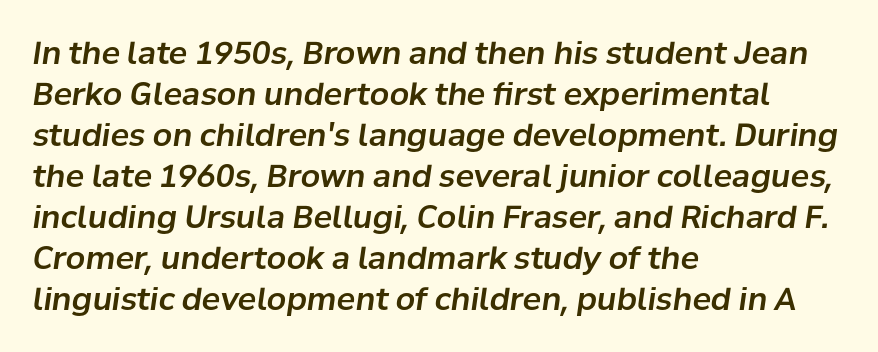
This sample uses an oblique cut, with every glyph tilted off the vertical. A clean baseline with only descenders dipping below it. Every row of glyphs begins at an identical x-position on the left. Is the letter spacing exaggerated? No — it looks like the ordinary default. Do the characters align in a grid? No, the font is proportional.
